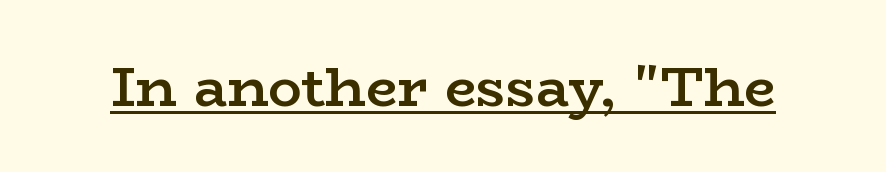
{"serif": "yes", "italic": "no", "bold": "semi", "weight": "semibold", "width": "wide", "stroke_contrast": "low", "x_height": "medium", "monospaced": "no", "underline": "yes", "letter_spacing": "normal", "letter_spacing_em": 0.0, "glyph_px": 56}
